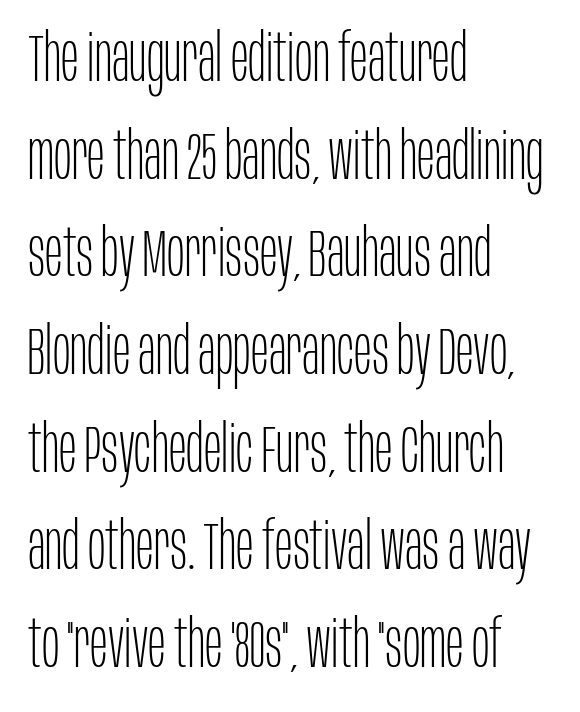
{"serif": "no", "italic": "no", "bold": "no", "weight": "thin", "width": "condensed", "stroke_contrast": "low", "x_height": "large", "monospaced": "no", "underline": "no", "align": "left", "line_spacing": "normal", "line_spacing_ratio": 1.48, "letter_spacing": "normal", "letter_spacing_em": 0.0, "glyph_px": 66}
